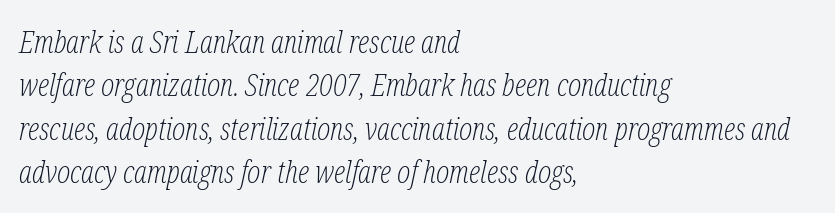
Each letter keeps its own natural width here, so spacing adapts to shape. Just letters on the line, the space beneath them empty. You can tell it's italic because the verticals aren't actually vertical. In terms of leading, this rendering sits right in the middle. Classification — serif.
